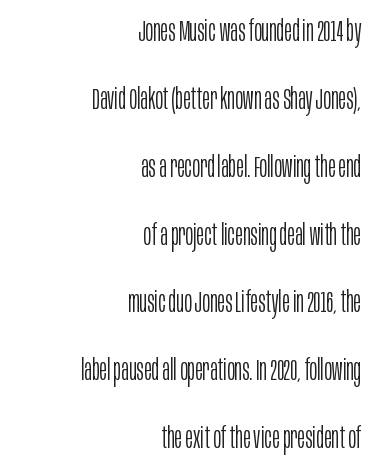
The image shows 29 px light, condensed sans-serif type, upright; set right-aligned, loose line spacing (2.34x), normal letter spacing, not underlined; low stroke contrast and a large x-height.
